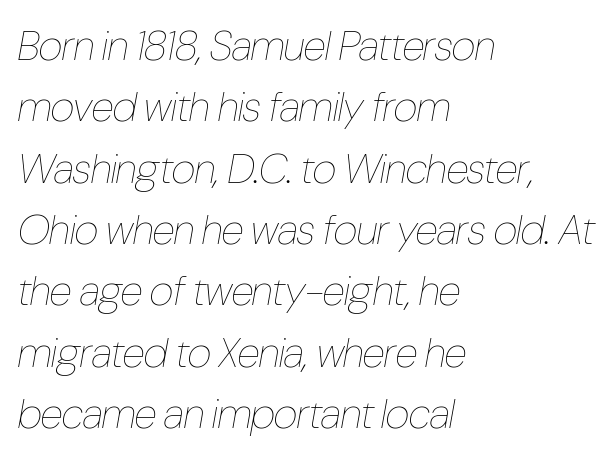
Q: Is the text bold? A: No.
Q: Is the text italic (slanted)? A: Yes, it leans right by about 10 degrees.
Q: Is the text underlined? A: No.
Q: How is the paragraph aligned? A: Left-aligned.
Q: Is the spacing between letters normal or unusually wide? A: Normal.
Q: Is the spacing between lines tight, normal or loose? A: Normal.
Q: Width (condensed, normal, or wide)? A: Condensed.
Q: Stroke contrast? A: Low.
Q: x-height? A: Medium.
Q: Monospaced? A: No.
